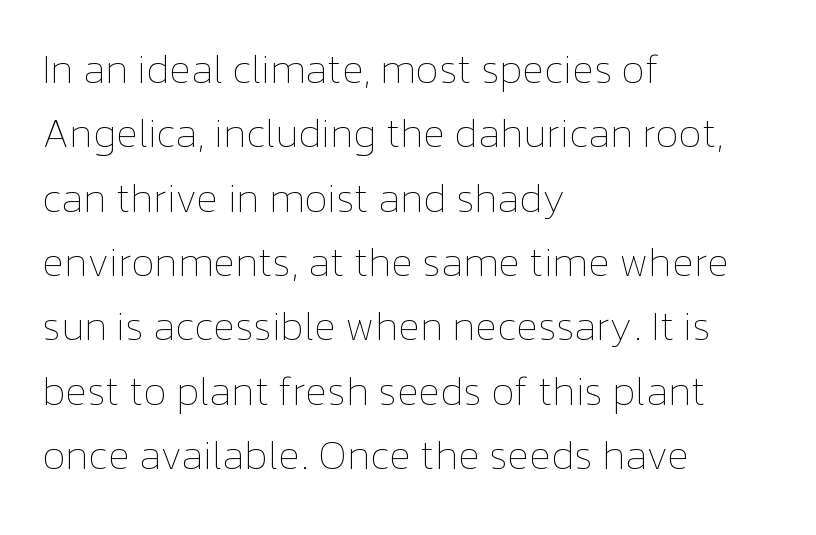
Q: Is the text bold? A: No.
Q: Is the text italic (slanted)? A: No, it is upright.
Q: Is the text underlined? A: No.
Q: How is the paragraph aligned? A: Left-aligned.
Q: Is the spacing between letters normal or unusually wide? A: Normal.
Q: Is the spacing between lines tight, normal or loose? A: Normal.
Q: Width (condensed, normal, or wide)? A: Normal.
Q: Stroke contrast? A: Low.
Q: x-height? A: Medium.
Q: Monospaced? A: No.
